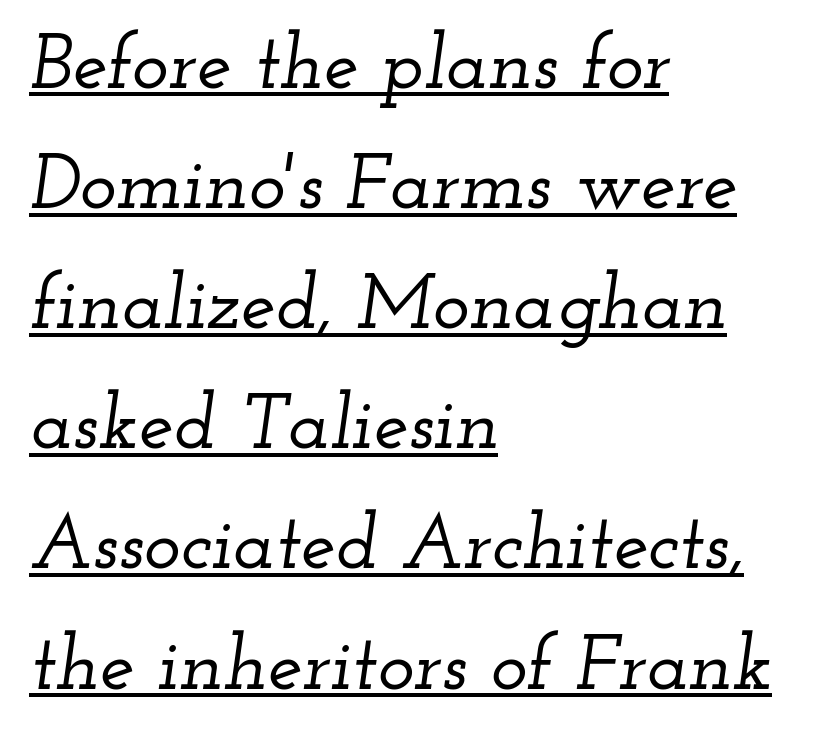
Notice how a bar underscores the lettering throughout. Italic: yes, the glyphs are oblique. The tracking reads as untouched default to a designer's eye. The vertical gap from one line to the next is medium.
